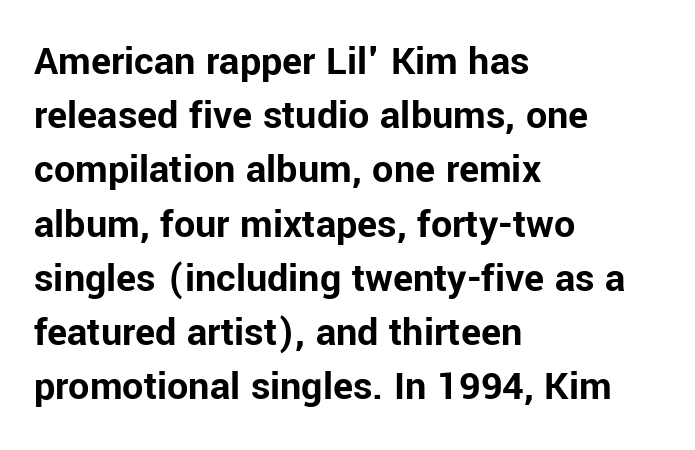
The image shows 42 px bold sans-serif type, upright; set left-aligned, normal line spacing (1.29x), normal letter spacing, not underlined; low stroke contrast and a medium x-height.
